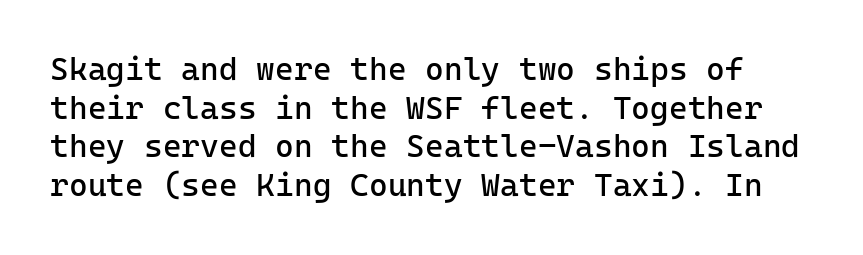
{"serif": "no", "italic": "no", "bold": "no", "weight": "regular", "width": "normal", "stroke_contrast": "low", "x_height": "medium", "monospaced": "yes", "underline": "no", "line_spacing_ratio": 1.21, "letter_spacing": "normal", "letter_spacing_em": 0.0, "glyph_px": 32}
